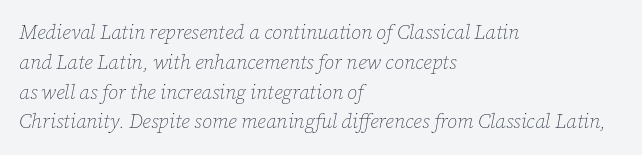
Q: Is the text bold? A: No.
Q: Is the text italic (slanted)? A: Yes, it leans right by about 12 degrees.
Q: Is the text underlined? A: No.
Q: How is the paragraph aligned? A: Left-aligned.
Q: Is the spacing between letters normal or unusually wide? A: Normal.
Q: Is the spacing between lines tight, normal or loose? A: Normal.
